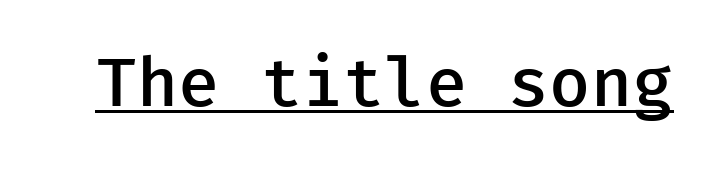
The lettering holds an erect, upright posture throughout. Compared with an ordinary text face, these strokes are moderately heavier — a semibold. A typographer would call this underscored text. What kind of face is this? One without serifs — a sans. The face used here is rendered with its standard letterfit.
